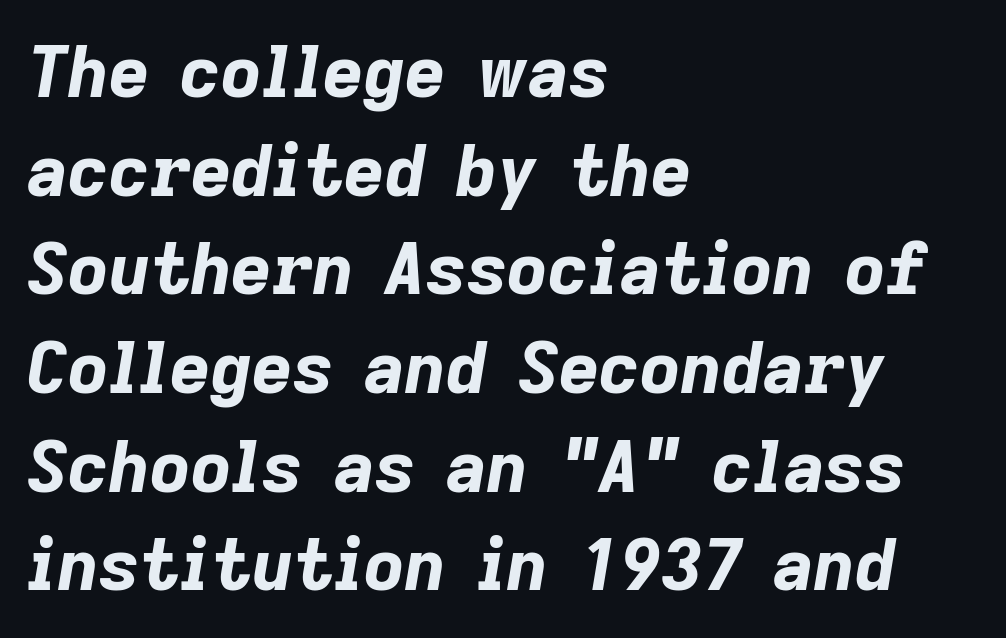
The image shows 71 px bold type, italic (leaning right); set left-aligned, normal line spacing (1.39x), normal letter spacing, not underlined; low stroke contrast and a medium x-height.
